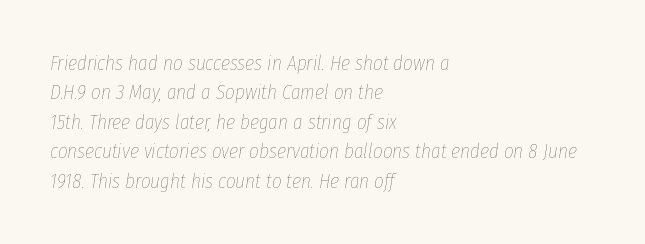
The letterforms sit at book weight or below. Successive baselines arrive at the customary interval. The specimen omits any rule beneath the text block's lines. Tracking here is standard; glyphs follow each other at the usual distance. Every row of glyphs begins at an identical x-position on the left.
